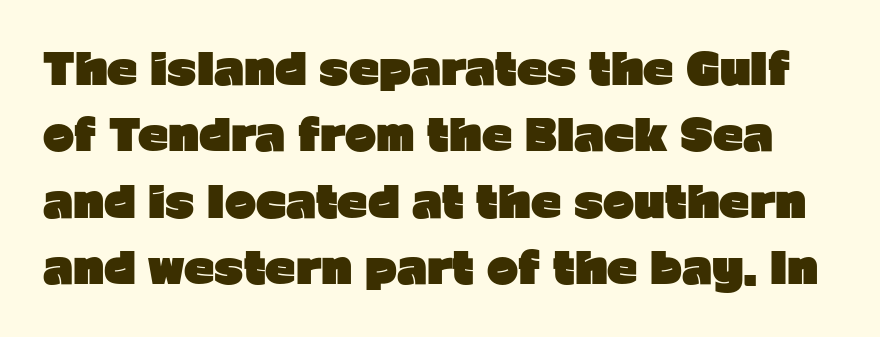
The image shows 42 px heavy sans-serif type, upright; set normal line spacing (1.58x), normal letter spacing, not underlined; low stroke contrast and a medium x-height.
